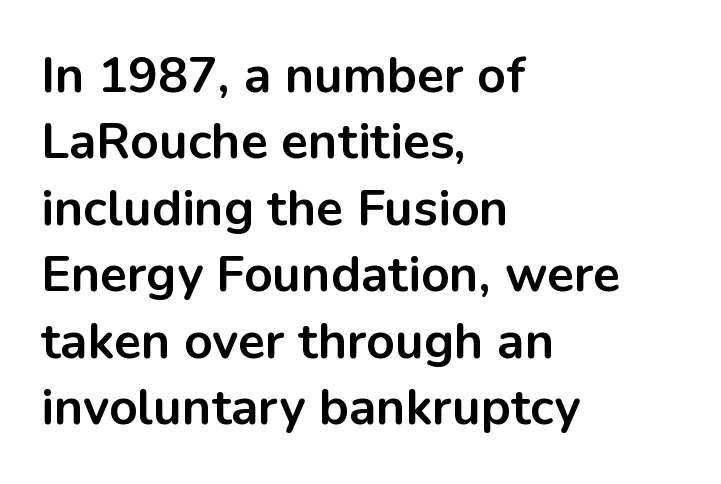
In terms of letterform style, serifs are entirely absent. The area under the type is left untouched. Rendered with straight, roman letterforms. Spacing verdict: proportional, widths tailored to each character. All the whitespace from short lines collects on the right. Nobody touched the tracking dial on this one.
